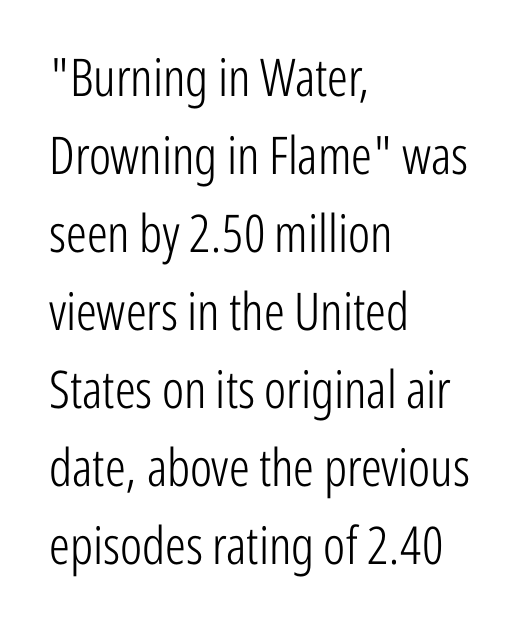
Q: Is the text bold? A: No.
Q: Is the text italic (slanted)? A: No, it is upright.
Q: Is the typeface a serif or a sans-serif typeface? A: Sans-serif.
Q: Is the text underlined? A: No.
Q: How is the paragraph aligned? A: Left-aligned.
Q: Is the spacing between letters normal or unusually wide? A: Normal.
Q: Is the spacing between lines tight, normal or loose? A: Normal.
Q: Width (condensed, normal, or wide)? A: Condensed.
Q: Stroke contrast? A: Low.
Q: x-height? A: Medium.
Q: Monospaced? A: No.
